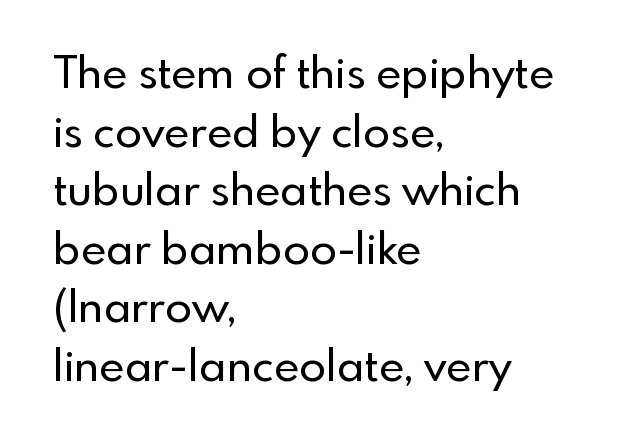
{"serif": "no", "italic": "no", "width": "normal", "x_height": "small", "monospaced": "no", "underline": "no", "align": "left", "line_spacing": "normal", "line_spacing_ratio": 1.33, "letter_spacing": "normal", "letter_spacing_em": 0.0, "glyph_px": 44}
